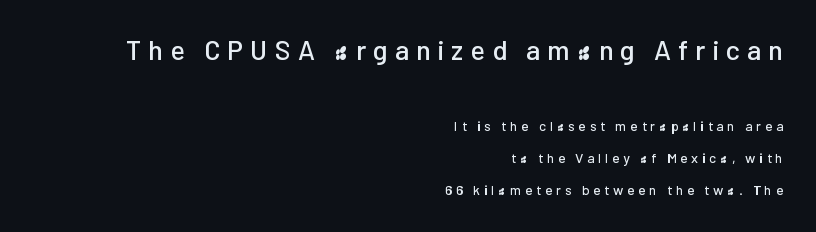
Honestly, the letter spacing is so wide it's the main thing you notice. Baseline-to-baseline distance is far greater than the letter height. Only glyphs here, with clear space below each row. Rendered with straight, roman letterforms. Top chunk: large. Bottom chunk: small.
